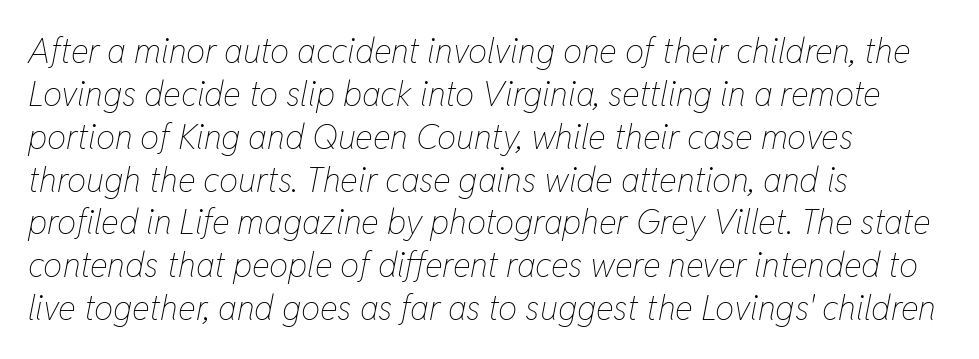
Leading: standard. Emphasis-style slanted type is in use. The passage shown is not bold in any degree. The space directly below the letters is spotless.
